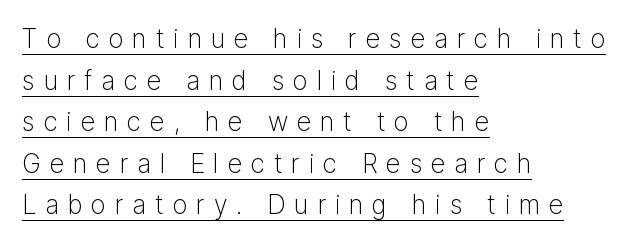
Q: Is the text bold? A: No.
Q: Is the text italic (slanted)? A: No, it is upright.
Q: Is the text underlined? A: Yes.
Q: How is the paragraph aligned? A: Left-aligned.
Q: Is the spacing between letters normal or unusually wide? A: Unusually wide.
Q: Is the spacing between lines tight, normal or loose? A: Normal.
